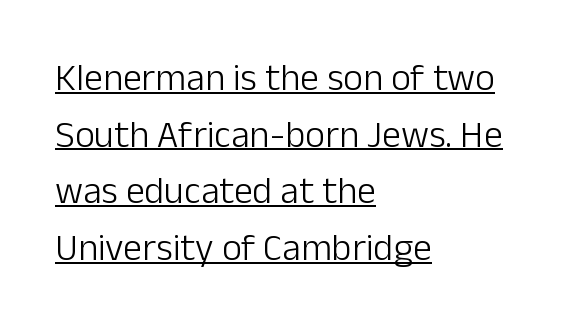
The image shows 38 px light sans-serif type, upright; set left-aligned, normal line spacing (1.49x), normal letter spacing, underlined; low stroke contrast and a medium x-height.
